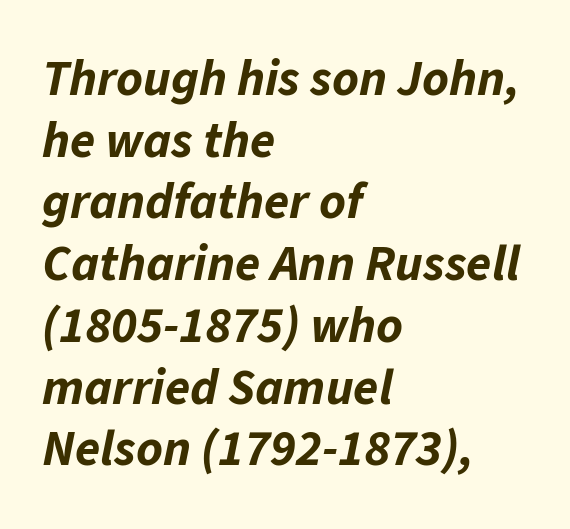
Spacing verdict: proportional, widths tailored to each character. Set as a true bold cut, around the 700 mark. One-word summary of the alignment: left. Tracking here is standard; glyphs follow each other at the usual distance.
